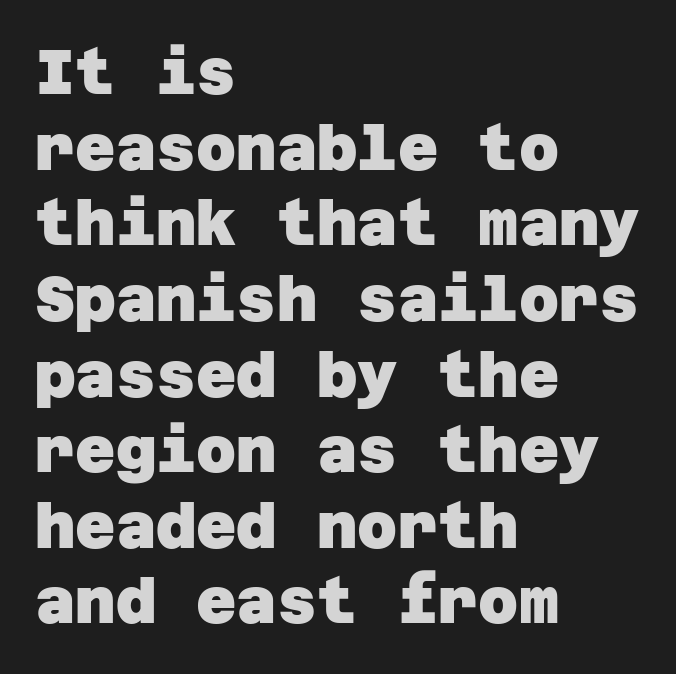
Is the type bold? Yes — the strokes are clearly thick and heavy. Spacing between characters is what you'd get straight out of the box. Examine the stroke ends and you'll find no serifs. Beneath every word, the page is bare. The ragged edge is on the right, which tells us the setting is flush left.
